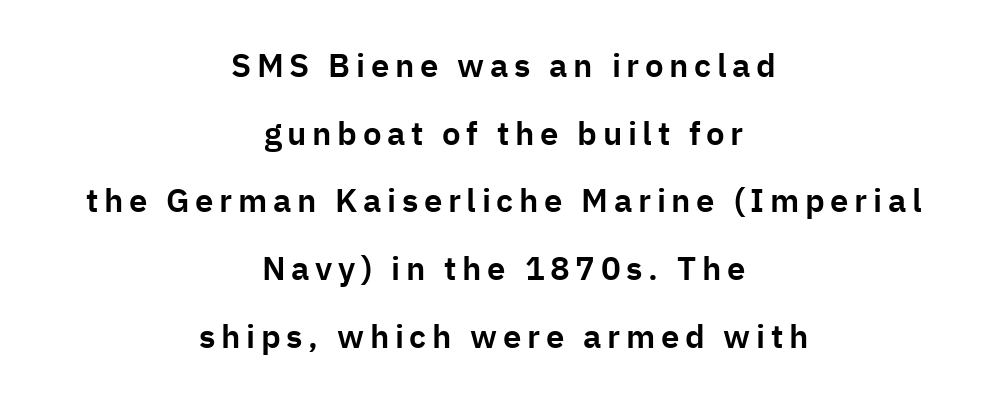
The image shows 33 px sans-serif type, upright; set centered, loose line spacing (2.05x), not underlined; low stroke contrast and a medium x-height.
